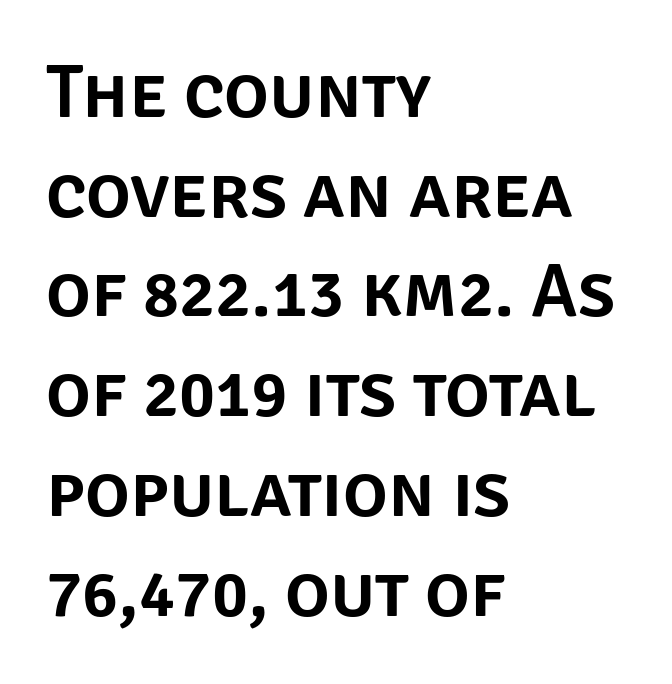
The image shows 75 px sans-serif type, upright; set left-aligned, normal line spacing (1.33x), normal letter spacing, not underlined; low stroke contrast and a large x-height.
